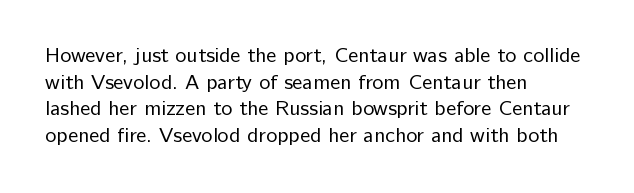
{"italic": "no", "bold": "no", "underline": "no", "align": "left", "line_spacing": "normal", "line_spacing_ratio": 1.27, "letter_spacing": "normal", "letter_spacing_em": 0.0, "glyph_px": 21}
